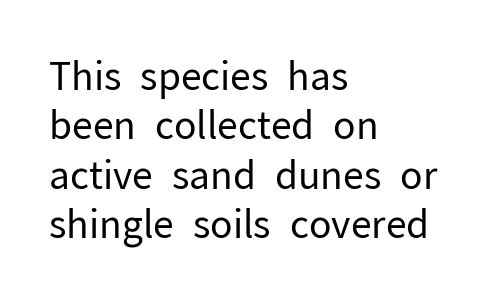
The image shows 38 px regular-weight sans-serif type, upright; set left-aligned, normal line spacing (1.3x), normal letter spacing, not underlined; low stroke contrast and a medium x-height.
